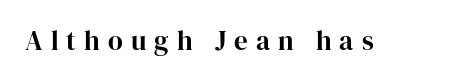
{"italic": "no", "underline": "no", "letter_spacing": "wide", "letter_spacing_em": 0.3, "glyph_px": 27}
